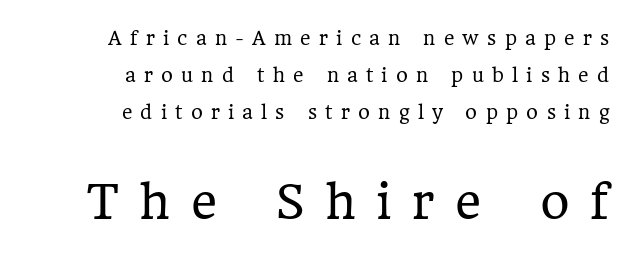
The typeface chosen for these lines features serifs. Someone cranked the tracking dial way up on this one. Compared with typical paragraphs, the rows here are farther apart. Weight: not bold — regular or lighter.
